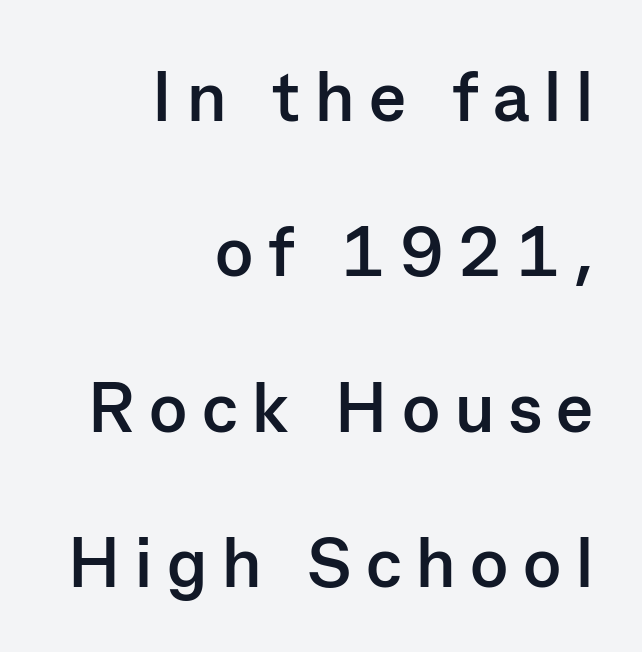
{"serif": "no", "italic": "no", "bold": "yes", "weight": "semibold", "width": "normal", "stroke_contrast": "low", "x_height": "medium", "monospaced": "no", "underline": "no", "align": "right", "line_spacing": "loose", "line_spacing_ratio": 2.22, "letter_spacing": "wide", "letter_spacing_em": 0.21, "glyph_px": 70}
